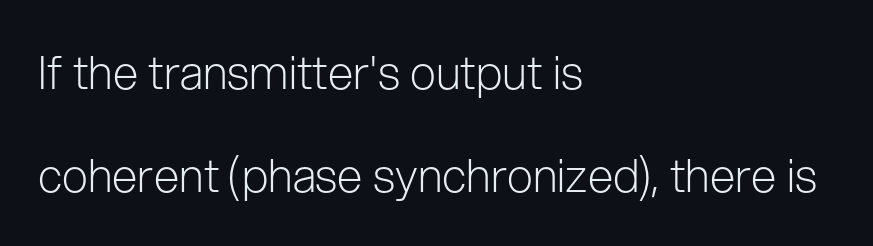
The image shows 46 px light sans-serif type, upright; set left-aligned, loose line spacing (2.23x), normal letter spacing, not underlined; low stroke contrast and a medium x-height.
